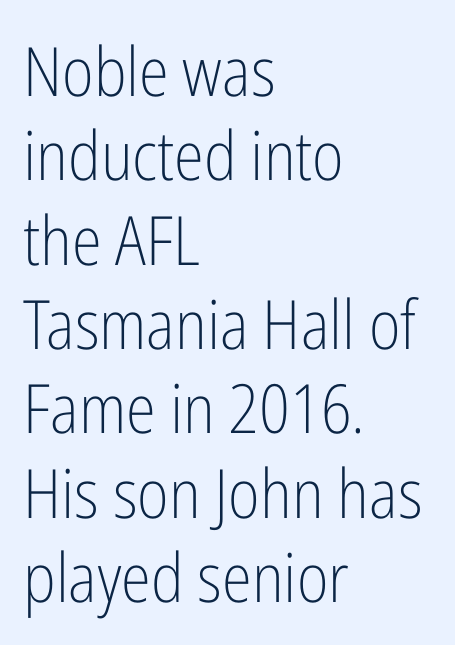
Q: Is the text bold? A: No.
Q: Is the text italic (slanted)? A: No, it is upright.
Q: Is the typeface a serif or a sans-serif typeface? A: Sans-serif.
Q: Is the text underlined? A: No.
Q: How is the paragraph aligned? A: Left-aligned.
Q: Is the spacing between letters normal or unusually wide? A: Normal.
Q: Width (condensed, normal, or wide)? A: Condensed.
Q: Stroke contrast? A: Low.
Q: x-height? A: Medium.
Q: Monospaced? A: No.
